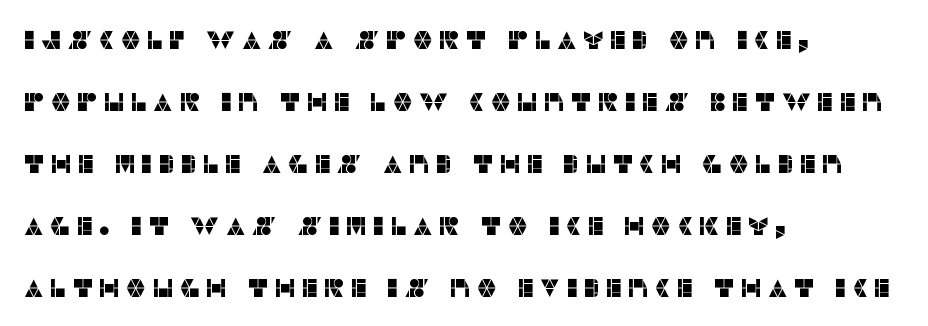
The image shows 26 px text type, upright; set left-aligned, loose line spacing (2.38x), not underlined.
